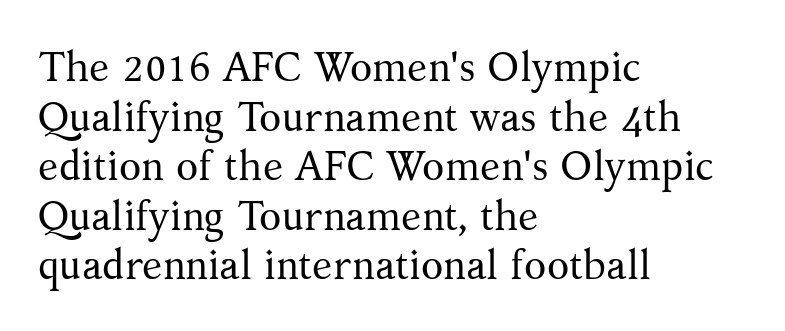
Weight: not bold — regular or lighter. Glance below the letters and you will spot only blank space. Note the varied advance widths — an 'i' is clearly narrower than an 'm'. Does the lettering tilt? It doesn't — this is upright. Serifs: yes, visible at the terminals of the letterforms.
